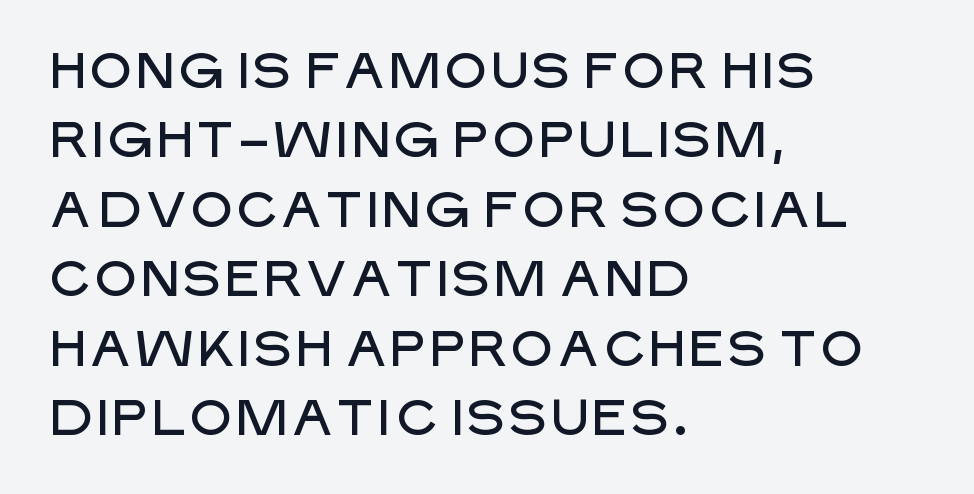
{"serif": "no", "italic": "no", "width": "normal", "stroke_contrast": "low", "x_height": "large", "monospaced": "no", "underline": "no", "align": "left", "line_spacing": "normal", "line_spacing_ratio": 1.39, "letter_spacing": "normal", "letter_spacing_em": 0.0, "glyph_px": 50}
